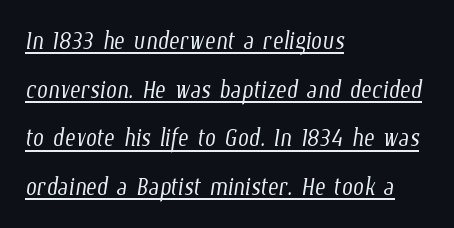
Q: Is the text bold? A: No.
Q: Is the text underlined? A: Yes.
Q: How is the paragraph aligned? A: Left-aligned.
Q: Is the spacing between letters normal or unusually wide? A: Normal.
Q: Is the spacing between lines tight, normal or loose? A: Normal.
Q: Width (condensed, normal, or wide)? A: Condensed.
Q: Stroke contrast? A: Low.
Q: x-height? A: Medium.
Q: Monospaced? A: No.
